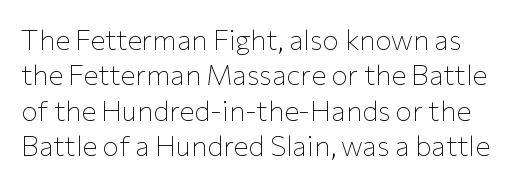
Q: Is the text bold? A: No.
Q: Is the text italic (slanted)? A: No, it is upright.
Q: Is the typeface a serif or a sans-serif typeface? A: Sans-serif.
Q: Is the text underlined? A: No.
Q: Is the spacing between letters normal or unusually wide? A: Normal.
Q: Is the spacing between lines tight, normal or loose? A: Normal.
Q: Width (condensed, normal, or wide)? A: Normal.
Q: Stroke contrast? A: Low.
Q: x-height? A: Medium.
Q: Monospaced? A: No.
